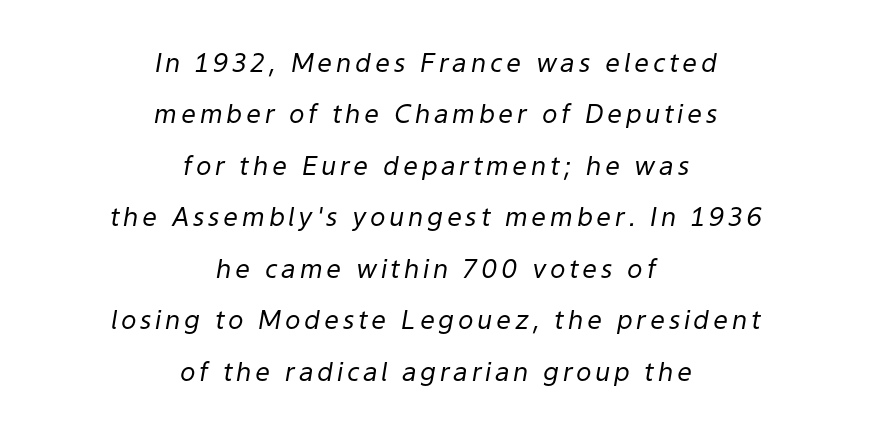
No word sits above an underline. If you drew a line through each stem, it would be angled. The block of text is sparse from top to bottom, with ample space between rows. The characters are drawn with everyday or finer stroke widths. Caption: multi-line text, centered on the measure.
